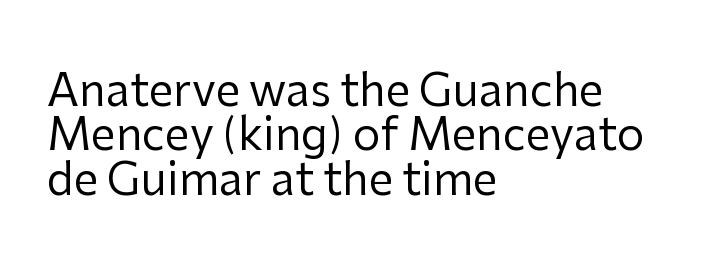
How are the letters spaced? Ordinarily, with no added tracking. This sample uses a sans-serif face. This sample trades vertical openness for compactness between lines. Posture: vertical. The face looks like a standard text weight, possibly lighter.
